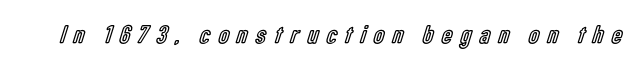
Q: Is the text italic (slanted)? A: Yes.
Q: Is the text underlined? A: No.
Q: Is the spacing between letters normal or unusually wide? A: Unusually wide.
